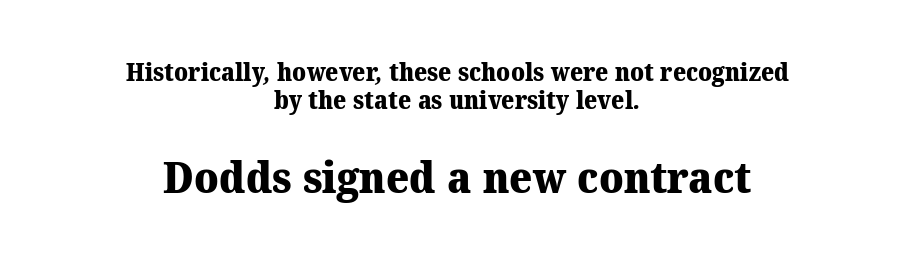
{"serif": "yes", "bold": "yes", "weight": "heavy", "width": "normal", "stroke_contrast": "medium", "x_height": "medium", "monospaced": "no", "underline": "no", "align": "center", "line_spacing": "tight", "line_spacing_ratio": 1.12, "letter_spacing": "normal", "letter_spacing_em": 0.0, "larger_block": "second", "size_ratio": 1.76, "glyph_px": 44}
